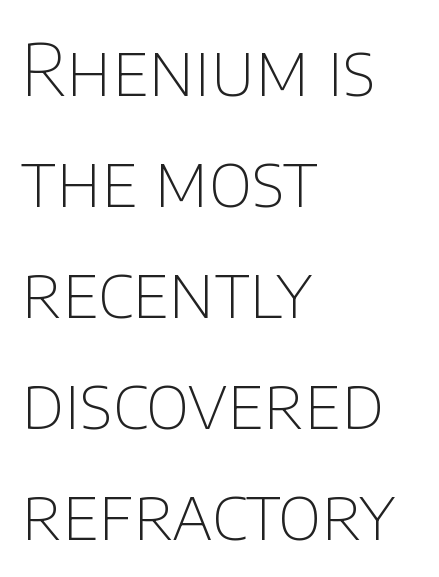
Q: Is the text bold? A: No.
Q: Is the text italic (slanted)? A: No, it is upright.
Q: Is the typeface a serif or a sans-serif typeface? A: Sans-serif.
Q: Is the text underlined? A: No.
Q: How is the paragraph aligned? A: Left-aligned.
Q: Is the spacing between letters normal or unusually wide? A: Normal.
Q: Is the spacing between lines tight, normal or loose? A: Normal.
Q: Width (condensed, normal, or wide)? A: Normal.
Q: Stroke contrast? A: Low.
Q: x-height? A: Large.
Q: Monospaced? A: No.
